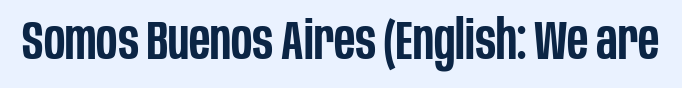
The image shows 54 px semibold, condensed sans-serif type, upright; set normal letter spacing, not underlined; low stroke contrast and a large x-height.
